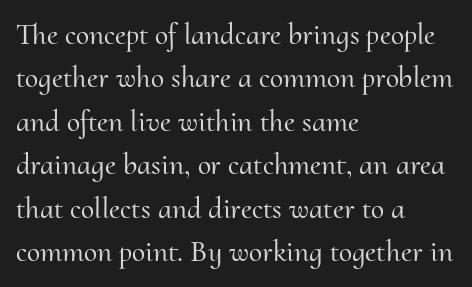
{"serif": "yes", "italic": "no", "width": "normal", "stroke_contrast": "medium", "x_height": "small", "monospaced": "no", "underline": "no", "align": "left", "line_spacing": "normal", "line_spacing_ratio": 1.45, "letter_spacing": "normal", "letter_spacing_em": 0.0, "glyph_px": 30}
